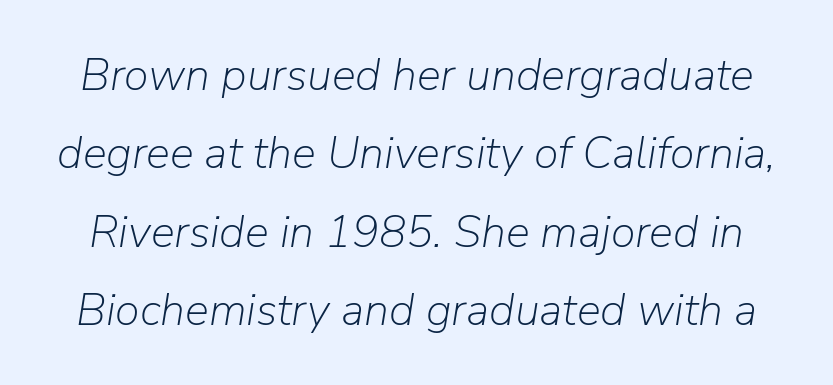
Q: Is the text bold? A: No.
Q: Is the text italic (slanted)? A: Yes, it leans right by about 9 degrees.
Q: Is the text underlined? A: No.
Q: Is the spacing between letters normal or unusually wide? A: Normal.
Q: Width (condensed, normal, or wide)? A: Normal.
Q: Stroke contrast? A: Low.
Q: x-height? A: Medium.
Q: Monospaced? A: No.
